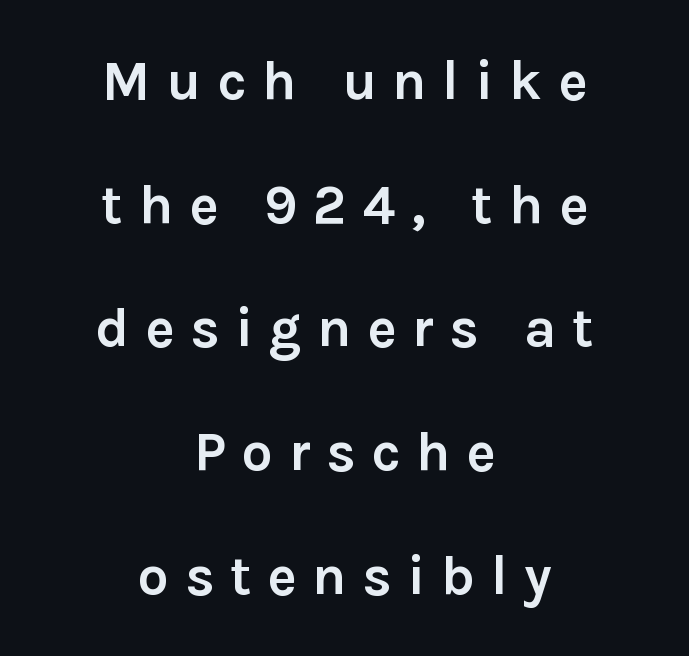
The image shows 55 px semibold sans-serif type, upright; set centered, loose line spacing (2.25x), unusually wide letter spacing (+0.29 em), not underlined; low stroke contrast and a medium x-height.
